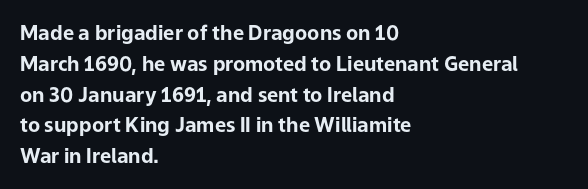
Q: Is the text bold? A: Yes.
Q: Is the text italic (slanted)? A: No, it is upright.
Q: Is the text underlined? A: No.
Q: How is the paragraph aligned? A: Left-aligned.
Q: Is the spacing between letters normal or unusually wide? A: Normal.
Q: Is the spacing between lines tight, normal or loose? A: Normal.
